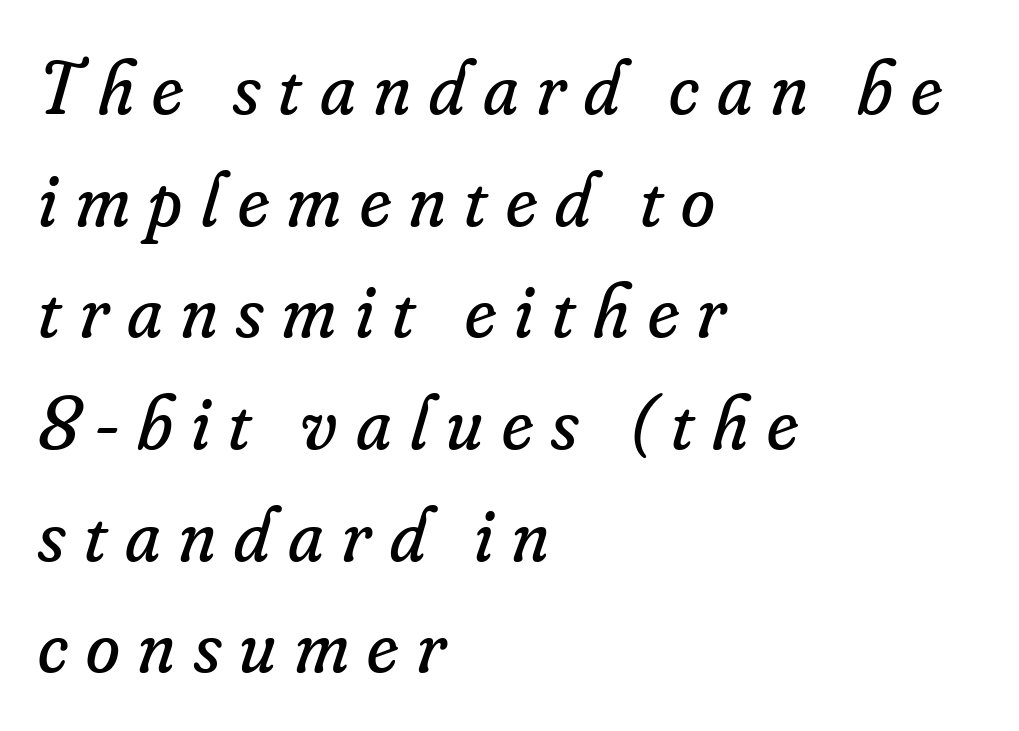
Slanted lettering throughout. Does the leading feel generous? No, just average. The letters carry serifs — small finishing strokes at the ends of their stems. Varying glyph widths throughout — classic text-font behaviour.
